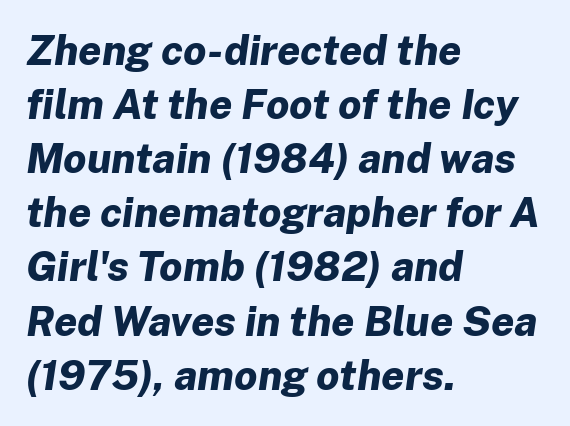
{"italic": "yes", "lean": "right", "slant_degrees": 8, "bold": "yes", "weight": "bold", "width": "normal", "stroke_contrast": "low", "x_height": "medium", "monospaced": "no", "underline": "no", "align": "left", "line_spacing": "normal", "line_spacing_ratio": 1.32, "letter_spacing": "normal", "letter_spacing_em": 0.0, "glyph_px": 41}
